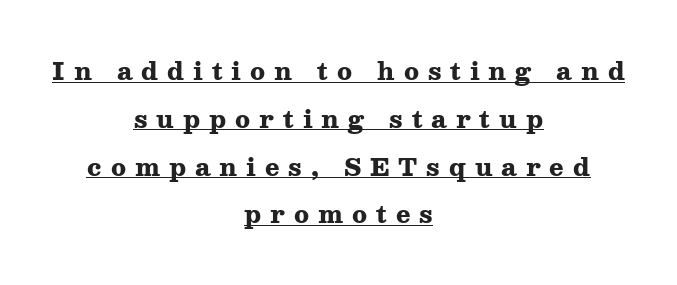
Compared with undecorated copy, this sample adds a rule below the words. The lettering holds an erect, upright posture throughout. On the weight axis this lands at bold, roughly 700. Tracking value appears strongly positive — letters spread wide. If you folded the block vertically in half, each line would mirror itself in length.
